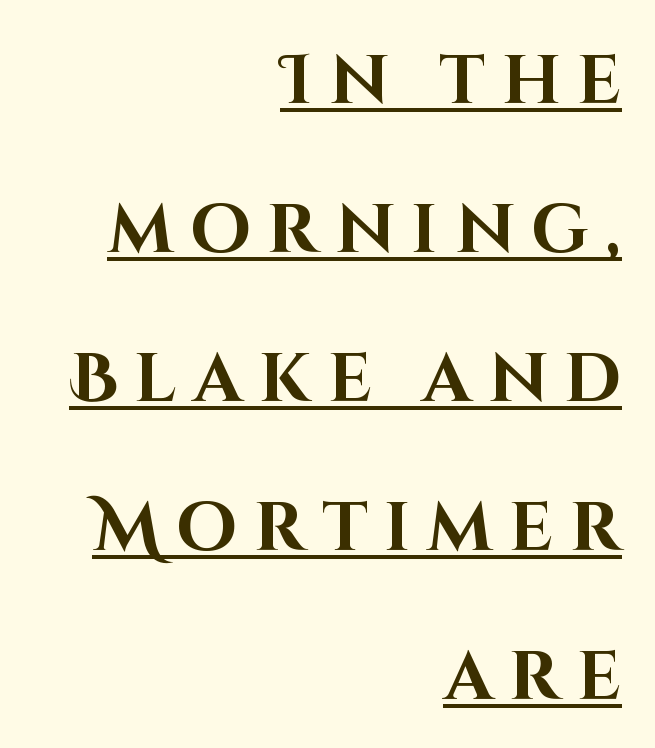
The image shows 69 px bold sans-serif type, upright; set right-aligned, loose line spacing (2.16x), unusually wide letter spacing (+0.24 em), underlined; high stroke contrast and a large x-height.
